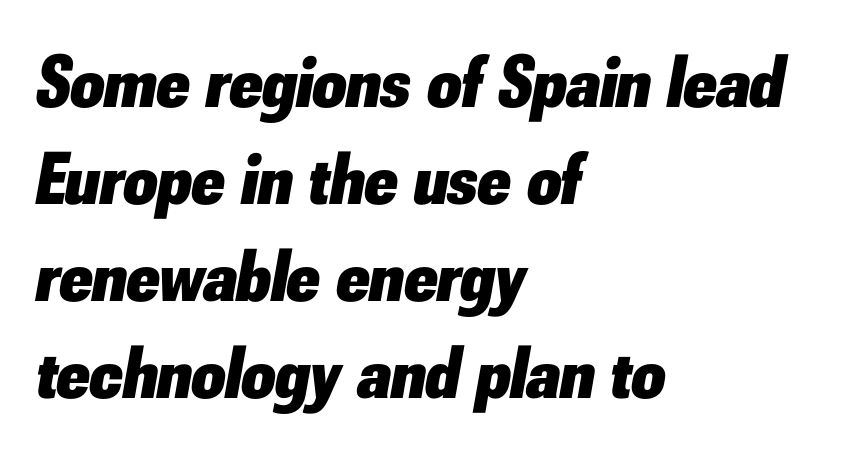
The type is set solid horizontally, with unmodified tracking. Stroke thickness is high; the sample reads as a true bold. Plain, unruled lines of type. Line starts are locked; line ends wander.
